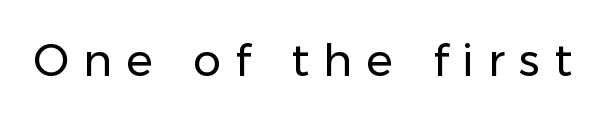
The image shows 44 px regular-weight sans-serif type, upright; set unusually wide letter spacing (+0.32 em), not underlined; low stroke contrast and a medium x-height.
